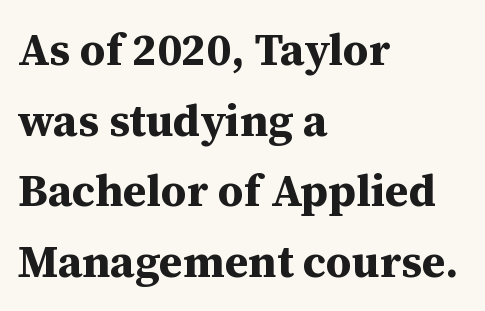
Q: Is the text bold? A: Yes.
Q: Is the text italic (slanted)? A: No, it is upright.
Q: Is the typeface a serif or a sans-serif typeface? A: Serif.
Q: Is the text underlined? A: No.
Q: How is the paragraph aligned? A: Left-aligned.
Q: Is the spacing between letters normal or unusually wide? A: Normal.
Q: Is the spacing between lines tight, normal or loose? A: Normal.
Q: Width (condensed, normal, or wide)? A: Normal.
Q: Stroke contrast? A: Medium.
Q: x-height? A: Medium.
Q: Monospaced? A: No.
